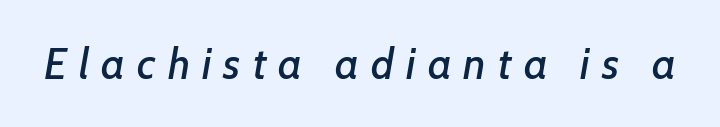
The image shows 43 px text type, italic (leaning right); set unusually wide letter spacing (+0.28 em), not underlined; low stroke contrast and a medium x-height.
